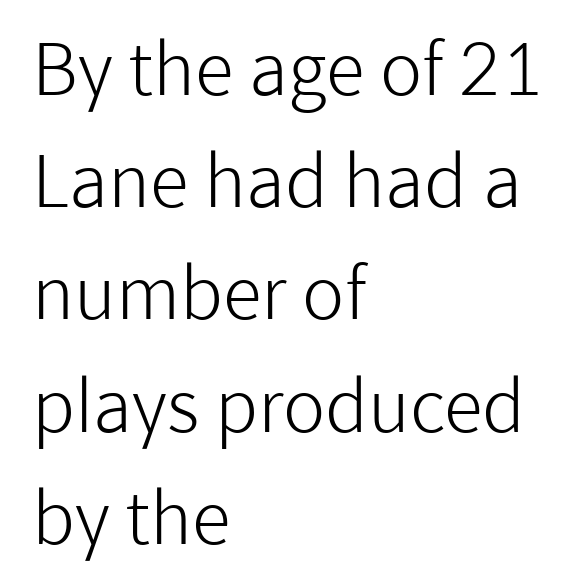
{"serif": "no", "italic": "no", "bold": "no", "weight": "light", "width": "normal", "stroke_contrast": "low", "x_height": "medium", "monospaced": "no", "underline": "no", "align": "left", "line_spacing": "normal", "line_spacing_ratio": 1.58, "letter_spacing": "normal", "letter_spacing_em": 0.0, "glyph_px": 71}
